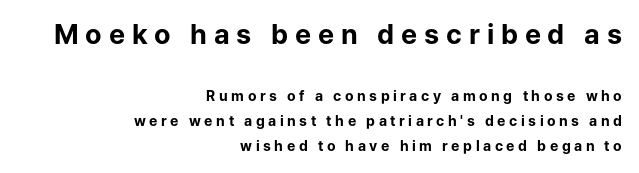
Q: Is the text bold? A: Yes.
Q: Is the text italic (slanted)? A: No, it is upright.
Q: Is the text underlined? A: No.
Q: How is the paragraph aligned? A: Right-aligned.
Q: Is the spacing between letters normal or unusually wide? A: Unusually wide.
Q: Which block of text is set in a larger size, the first (top) or the second (bottom)? A: The first (top) one.
